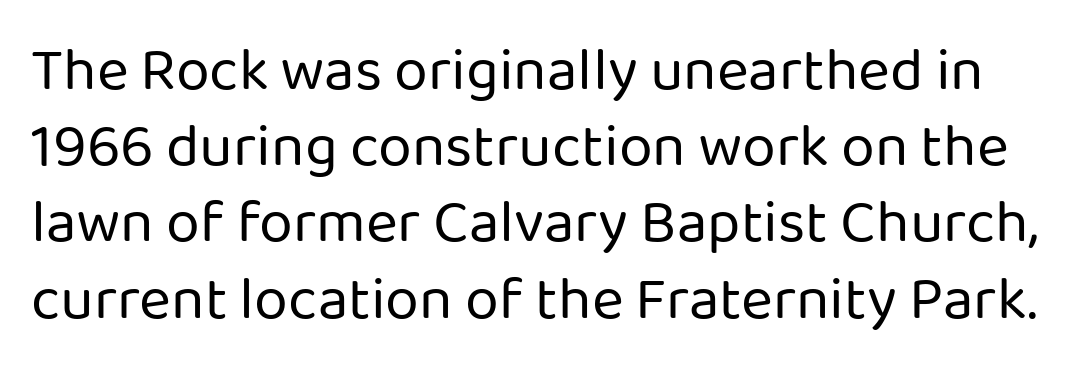
{"serif": "no", "italic": "no", "bold": "no", "weight": "regular", "width": "normal", "stroke_contrast": "low", "x_height": "medium", "monospaced": "no", "underline": "no", "line_spacing": "normal", "line_spacing_ratio": 1.25, "letter_spacing": "normal", "letter_spacing_em": 0.0, "glyph_px": 61}
